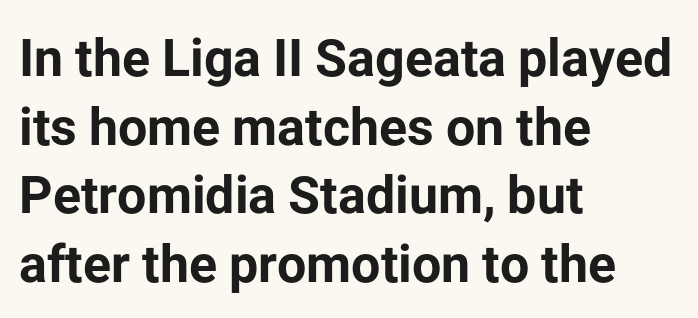
This sample uses an upright cut, with every glyph sitting square on the baseline. Is the type bold? Yes — the strokes are clearly thick and heavy. Glyph-to-glyph distance matches everyday printed text. This sample uses a sans-serif face. Notice how descenders clear the ascenders below comfortably — that's standard leading.
